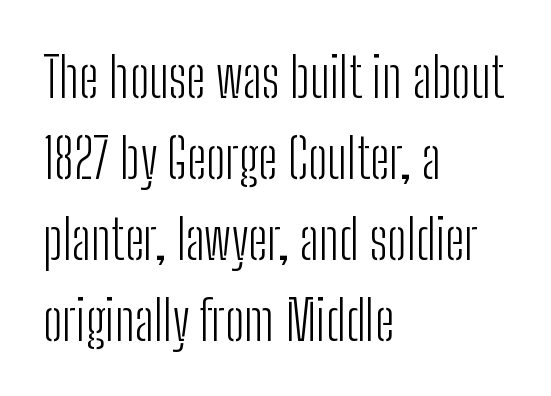
Q: Is the text bold? A: No.
Q: Is the text italic (slanted)? A: No, it is upright.
Q: Is the typeface a serif or a sans-serif typeface? A: Sans-serif.
Q: Is the text underlined? A: No.
Q: How is the paragraph aligned? A: Left-aligned.
Q: Is the spacing between letters normal or unusually wide? A: Normal.
Q: Is the spacing between lines tight, normal or loose? A: Normal.
Q: Width (condensed, normal, or wide)? A: Condensed.
Q: Stroke contrast? A: Low.
Q: x-height? A: Medium.
Q: Monospaced? A: No.
